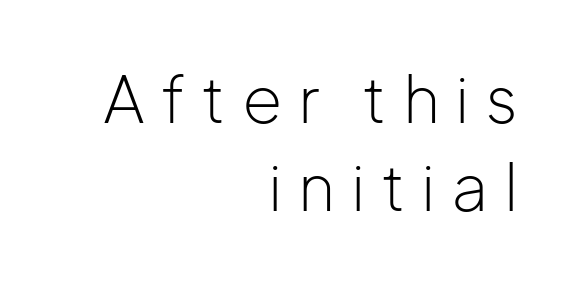
Q: Is the text bold? A: No.
Q: Is the text italic (slanted)? A: No, it is upright.
Q: Is the typeface a serif or a sans-serif typeface? A: Sans-serif.
Q: Is the text underlined? A: No.
Q: How is the paragraph aligned? A: Right-aligned.
Q: Is the spacing between letters normal or unusually wide? A: Unusually wide.
Q: Is the spacing between lines tight, normal or loose? A: Normal.
Q: Width (condensed, normal, or wide)? A: Normal.
Q: Stroke contrast? A: Low.
Q: x-height? A: Medium.
Q: Monospaced? A: No.
